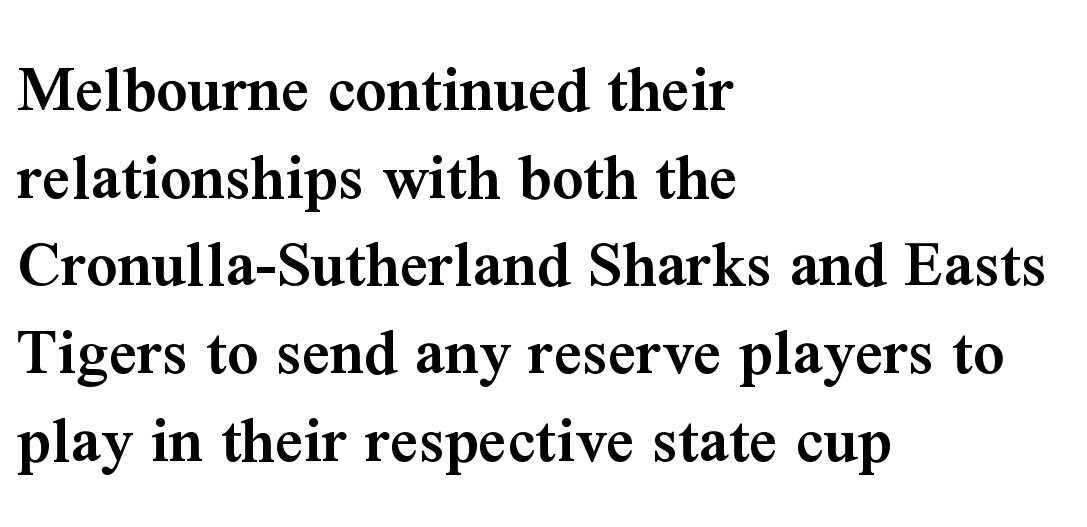
The designer left line spacing at the default. Look at the stroke-to-counter ratio: somewhat heavy, a semibold. The letterforms sit shoulder to shoulder at normal distance. Rendered with straight, roman letterforms. Unmarked baselines from the first word to the last.
